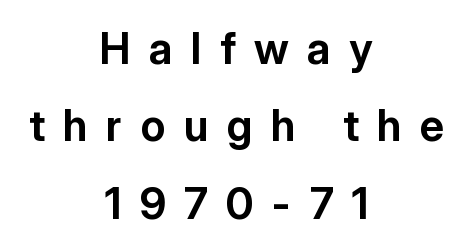
These lines have a slow, spaced-out rhythm from letter to letter. The lines are quadded center. The sample has been set heavy, in full bold. Grotesque or geometric, the face here clearly has no serifs.
